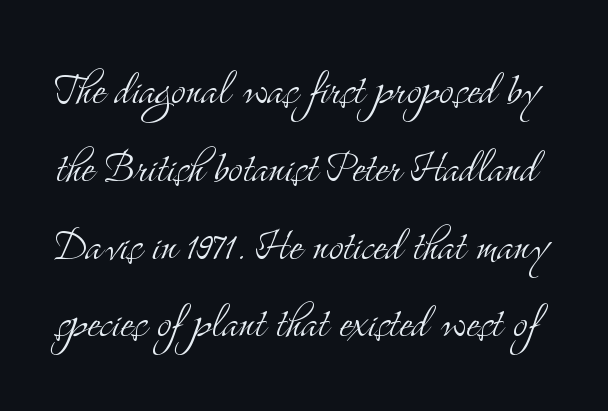
{"serif": "yes", "bold": "no", "weight": "light", "width": "condensed", "stroke_contrast": "medium", "x_height": "small", "monospaced": "no", "underline": "no", "line_spacing": "normal", "line_spacing_ratio": 1.44, "letter_spacing": "normal", "letter_spacing_em": 0.0, "glyph_px": 54}
